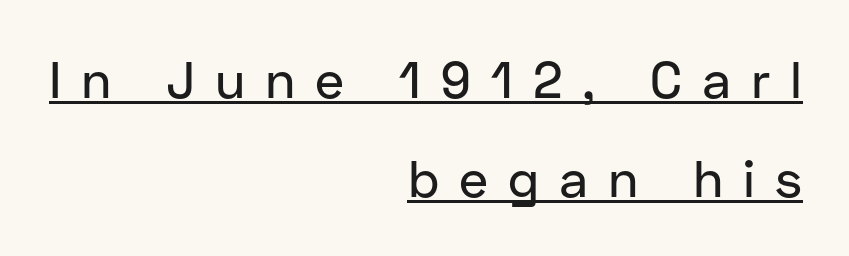
{"serif": "no", "italic": "no", "width": "normal", "stroke_contrast": "low", "x_height": "medium", "monospaced": "no", "underline": "yes", "align": "right", "line_spacing": "loose", "line_spacing_ratio": 1.94, "letter_spacing": "wide", "letter_spacing_em": 0.39, "glyph_px": 51}
